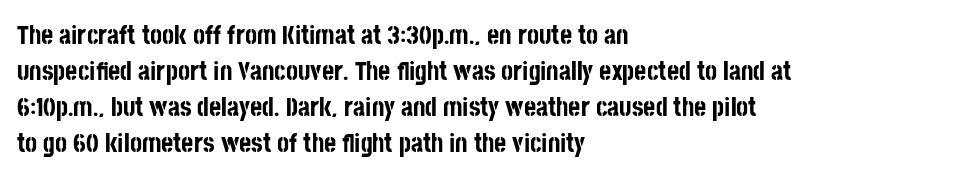
The image shows 26 px bold type, upright; set left-aligned, normal line spacing (1.39x), normal letter spacing, not underlined.
